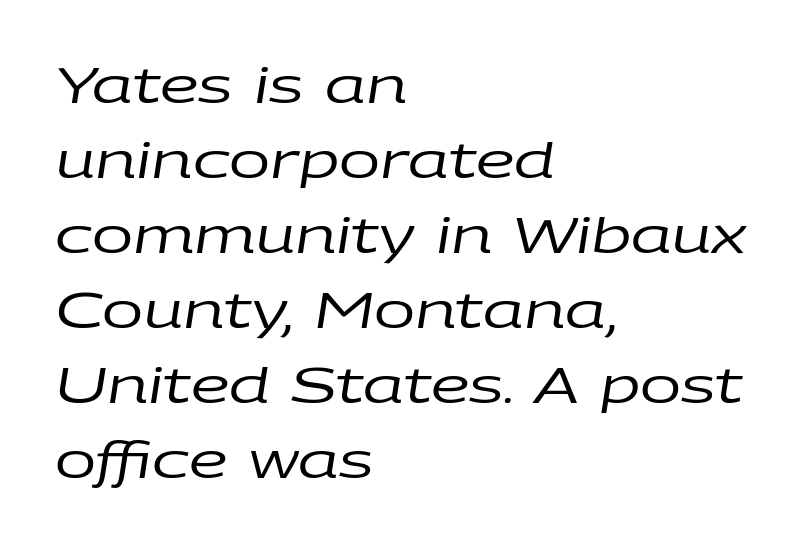
Q: Is the text bold? A: No.
Q: Is the text italic (slanted)? A: Yes, it leans right by about 9 degrees.
Q: Is the text underlined? A: No.
Q: How is the paragraph aligned? A: Left-aligned.
Q: Is the spacing between letters normal or unusually wide? A: Normal.
Q: Is the spacing between lines tight, normal or loose? A: Normal.
Q: Width (condensed, normal, or wide)? A: Wide.
Q: Stroke contrast? A: Low.
Q: x-height? A: Large.
Q: Monospaced? A: No.
